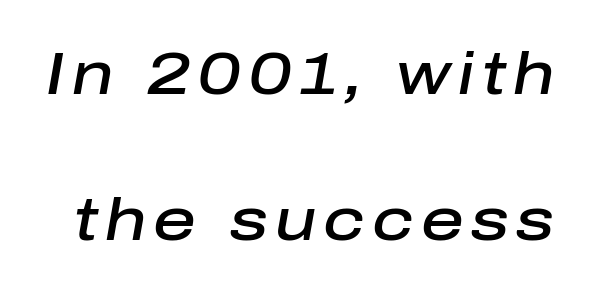
The image shows 59 px semibold type, italic (leaning right); set loose line spacing (2.47x), not underlined; low stroke contrast and a medium x-height.
